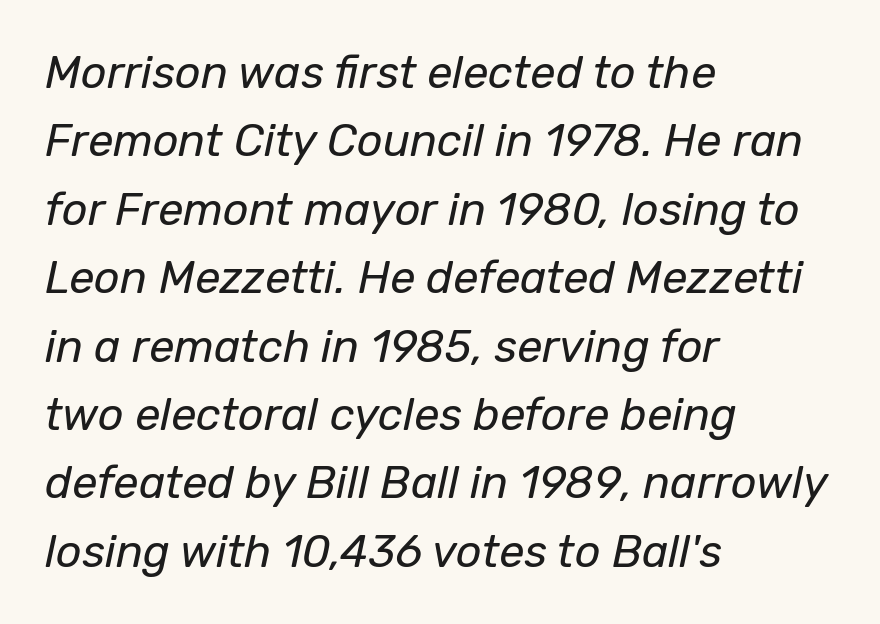
The image shows 45 px regular-weight type, italic (leaning right); set left-aligned, normal line spacing (1.52x), normal letter spacing, not underlined; low stroke contrast and a medium x-height.
